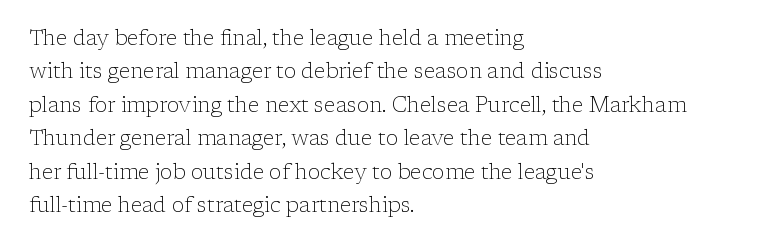
Q: Is the text bold? A: No.
Q: Is the text italic (slanted)? A: No, it is upright.
Q: Is the text underlined? A: No.
Q: How is the paragraph aligned? A: Left-aligned.
Q: Is the spacing between letters normal or unusually wide? A: Normal.
Q: Is the spacing between lines tight, normal or loose? A: Normal.
